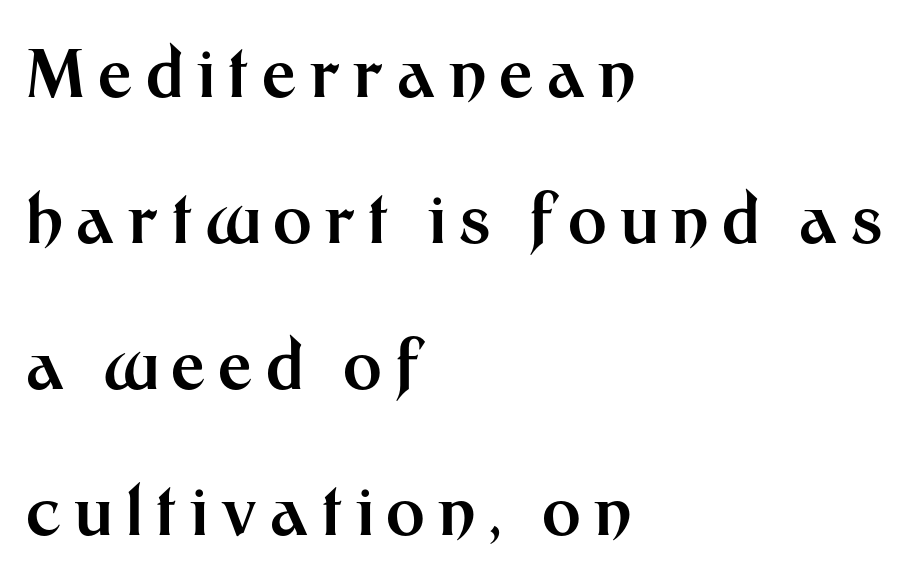
The image shows 66 px bold sans-serif type, upright; set left-aligned, loose line spacing (2.21x), unusually wide letter spacing (+0.2 em), not underlined; medium stroke contrast and a medium x-height.
